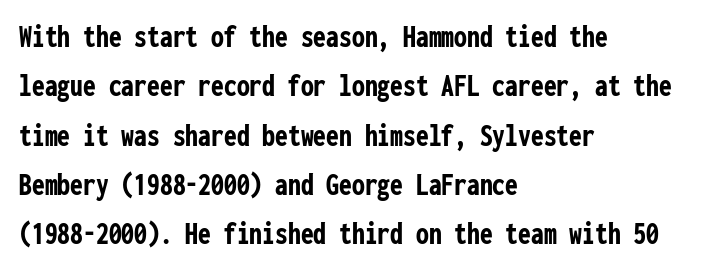
{"serif": "no", "italic": "no", "bold": "yes", "weight": "semibold", "width": "condensed", "stroke_contrast": "low", "x_height": "medium", "monospaced": "yes", "underline": "no", "align": "left", "line_spacing": "normal", "line_spacing_ratio": 1.54, "letter_spacing": "normal", "letter_spacing_em": 0.0, "glyph_px": 32}
